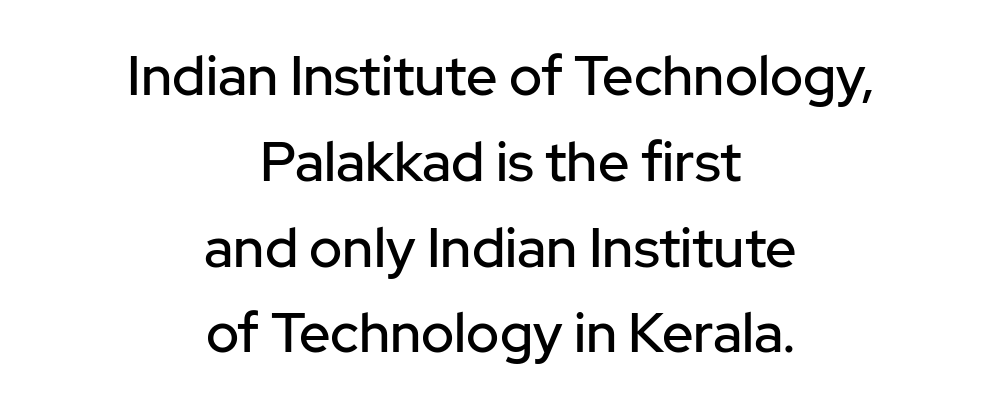
Character widths vary here, with narrow letters taking less room than wide ones. Here the glyphs are tracked normally, forming tight word shapes. In CSS terms this would be text-align: center. Summary of vertical rhythm: regular, with standard interline spacing. The passage shown is not underscored anywhere. Serifs: no, the terminals of the letterforms are clean.
